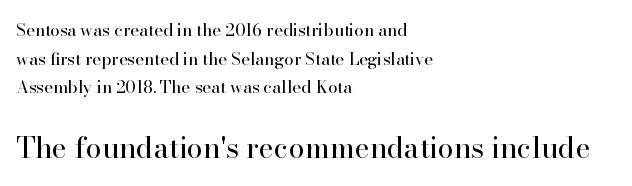
Q: Is the text bold? A: No.
Q: Is the text italic (slanted)? A: No, it is upright.
Q: Is the typeface a serif or a sans-serif typeface? A: Serif.
Q: Is the text underlined? A: No.
Q: How is the paragraph aligned? A: Left-aligned.
Q: Is the spacing between letters normal or unusually wide? A: Normal.
Q: Is the spacing between lines tight, normal or loose? A: Normal.
Q: Which block of text is set in a larger size, the first (top) or the second (bottom)? A: The second (bottom) one.
Q: Width (condensed, normal, or wide)? A: Normal.
Q: Stroke contrast? A: High.
Q: x-height? A: Small.
Q: Monospaced? A: No.
